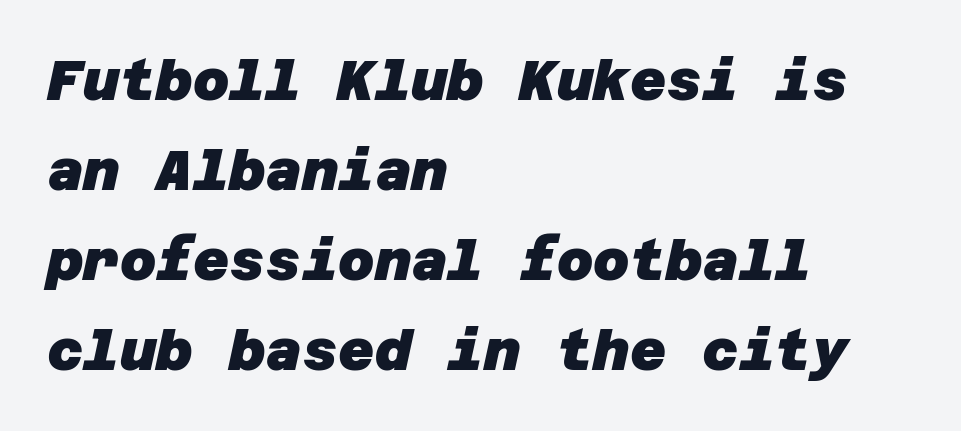
Q: Is the text bold? A: Yes.
Q: Is the typeface a serif or a sans-serif typeface? A: Sans-serif.
Q: Is the text underlined? A: No.
Q: How is the paragraph aligned? A: Left-aligned.
Q: Is the spacing between letters normal or unusually wide? A: Normal.
Q: Is the spacing between lines tight, normal or loose? A: Normal.
Q: Width (condensed, normal, or wide)? A: Normal.
Q: Stroke contrast? A: Low.
Q: x-height? A: Large.
